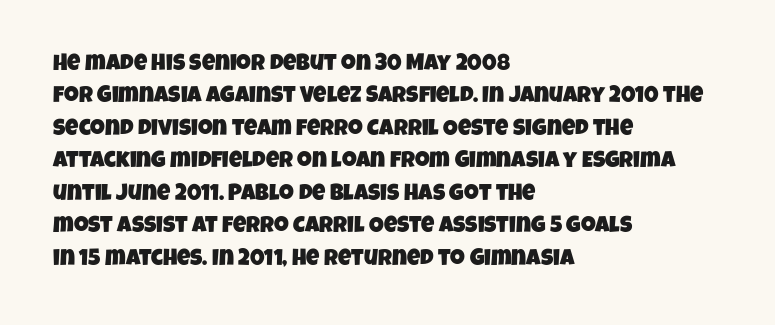
Q: Is the text underlined? A: No.
Q: How is the paragraph aligned? A: Left-aligned.
Q: Is the spacing between letters normal or unusually wide? A: Normal.
Q: Is the spacing between lines tight, normal or loose? A: Normal.
